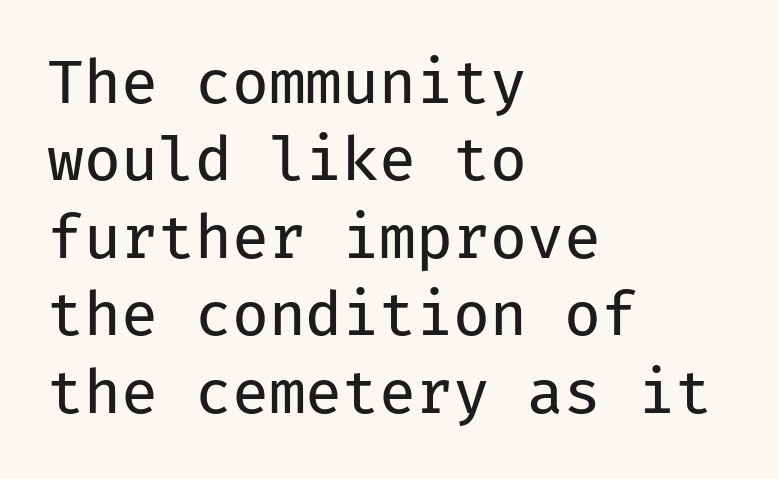
Q: Is the text bold? A: No.
Q: Is the text italic (slanted)? A: No, it is upright.
Q: Is the typeface a serif or a sans-serif typeface? A: Sans-serif.
Q: Is the text underlined? A: No.
Q: How is the paragraph aligned? A: Left-aligned.
Q: Is the spacing between letters normal or unusually wide? A: Normal.
Q: Is the spacing between lines tight, normal or loose? A: Normal.
Q: Width (condensed, normal, or wide)? A: Normal.
Q: Stroke contrast? A: Low.
Q: x-height? A: Medium.
Q: Monospaced? A: Yes.
